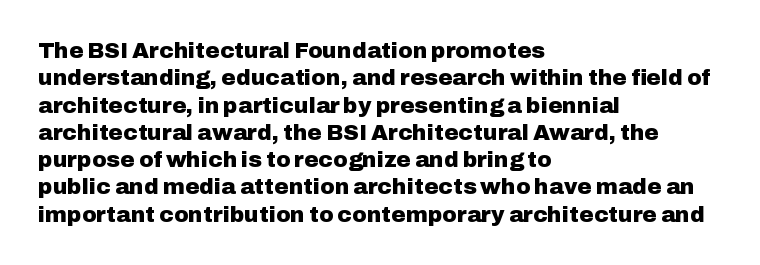
The image shows 22 px bold type, upright; set left-aligned, line spacing 1.24x, normal letter spacing, not underlined.
